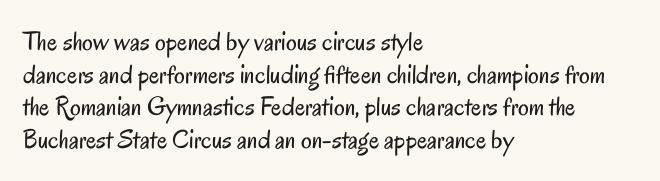
The image shows 27 px text type, upright; set left-aligned, line spacing 1.21x, normal letter spacing, not underlined.
